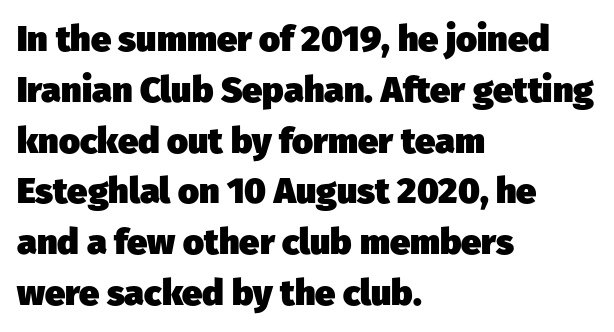
Q: Is the text bold? A: Yes.
Q: Is the typeface a serif or a sans-serif typeface? A: Sans-serif.
Q: Is the text underlined? A: No.
Q: How is the paragraph aligned? A: Left-aligned.
Q: Is the spacing between letters normal or unusually wide? A: Normal.
Q: Is the spacing between lines tight, normal or loose? A: Normal.
Q: Width (condensed, normal, or wide)? A: Normal.
Q: Stroke contrast? A: Low.
Q: x-height? A: Medium.
Q: Monospaced? A: No.
